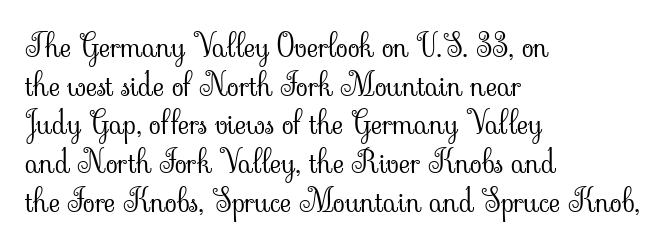
{"serif": "yes", "italic": "no", "bold": "no", "weight": "light", "width": "normal", "stroke_contrast": "low", "x_height": "small", "monospaced": "no", "underline": "no", "align": "left", "line_spacing": "normal", "line_spacing_ratio": 1.25, "letter_spacing": "normal", "letter_spacing_em": 0.0, "glyph_px": 31}
